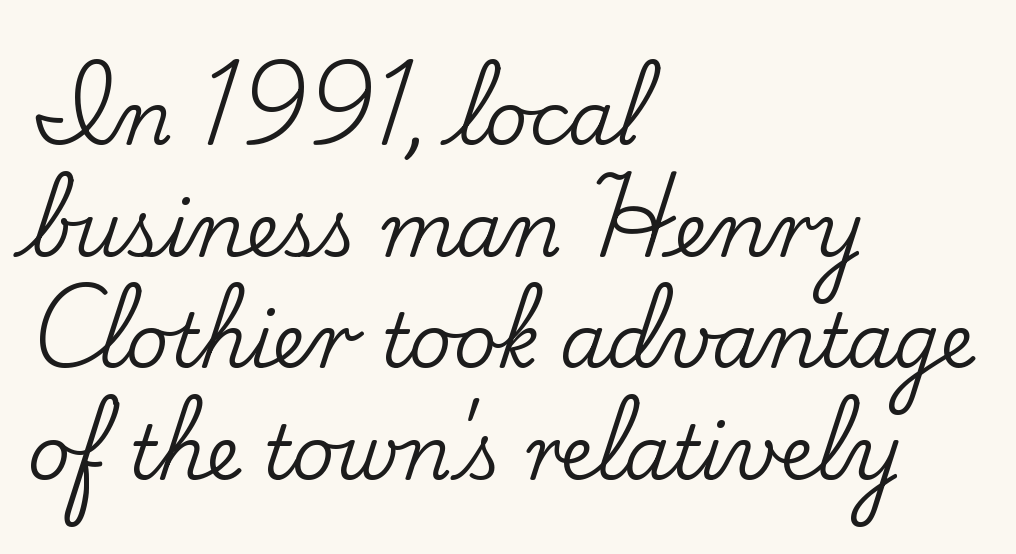
{"serif": "yes", "width": "normal", "stroke_contrast": "low", "x_height": "small", "monospaced": "no", "underline": "no", "align": "left", "line_spacing": "normal", "line_spacing_ratio": 1.51, "letter_spacing": "normal", "letter_spacing_em": 0.0, "glyph_px": 74}
